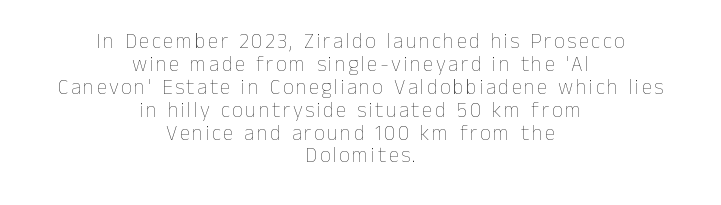
The typography opts for an upright posture over an oblique one. Nothing heavy about these letters — not bold at all. How would I describe the line gaps? Narrow and economical. The compositor balanced each line on the midline. This rendering features lettering with no underline.
